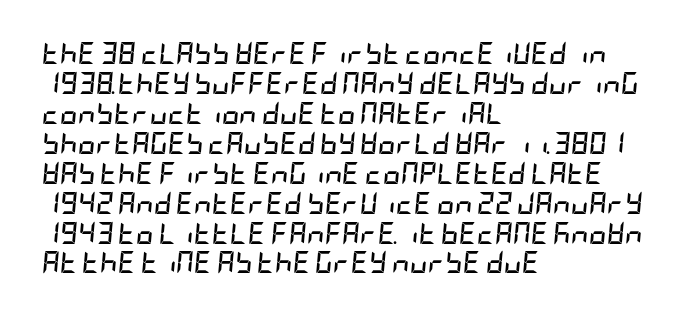
{"italic": "yes", "lean": "right", "slant_degrees": 5, "bold": "yes", "underline": "no", "align": "left", "line_spacing": "normal", "line_spacing_ratio": 1.36, "letter_spacing": "normal", "letter_spacing_em": 0.0, "glyph_px": 22}
